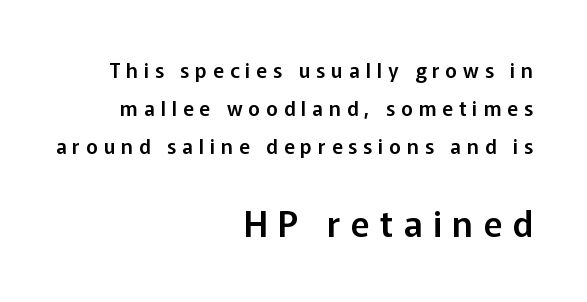
The image shows 35 px sans-serif type, upright; set right-aligned, loose line spacing (1.9x), unusually wide letter spacing (+0.3 em), not underlined; the second (bottom) block is 1.75x larger; low stroke contrast and a medium x-height.
